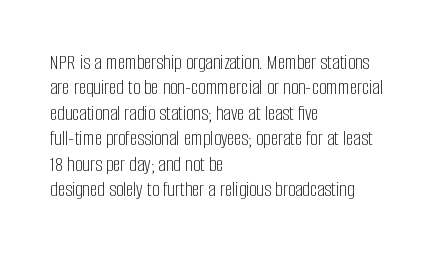
{"italic": "no", "bold": "no", "underline": "no", "align": "left", "line_spacing_ratio": 1.21, "letter_spacing": "normal", "letter_spacing_em": 0.0, "glyph_px": 21}
